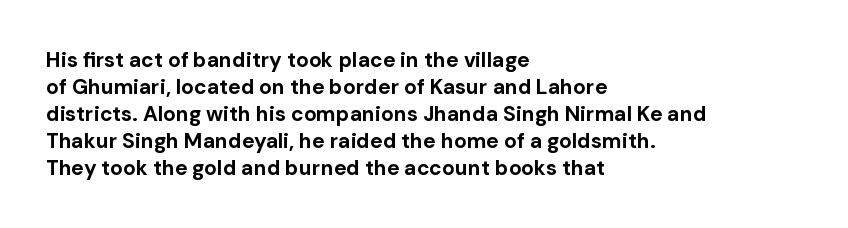
Q: Is the text bold? A: Yes.
Q: Is the text italic (slanted)? A: No, it is upright.
Q: Is the text underlined? A: No.
Q: How is the paragraph aligned? A: Left-aligned.
Q: Is the spacing between letters normal or unusually wide? A: Normal.
Q: Is the spacing between lines tight, normal or loose? A: Normal.
